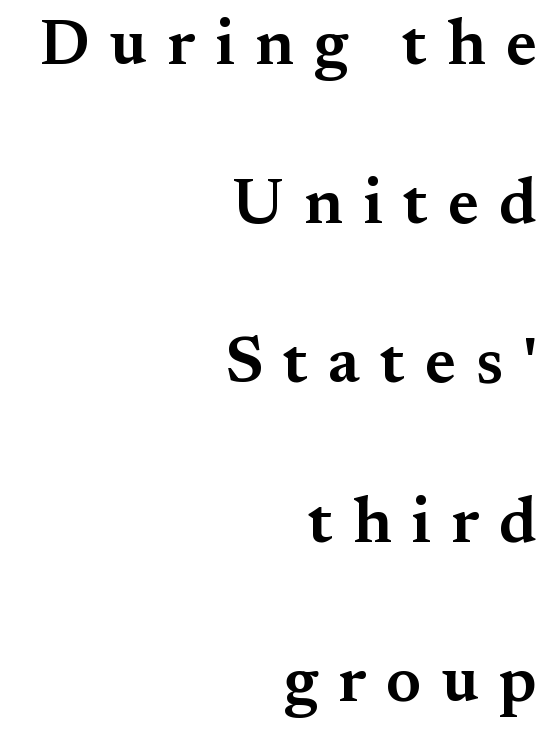
The image shows 65 px semibold serif type, upright; set right-aligned, loose line spacing (2.45x), unusually wide letter spacing (+0.31 em), not underlined; medium stroke contrast and a small x-height.
